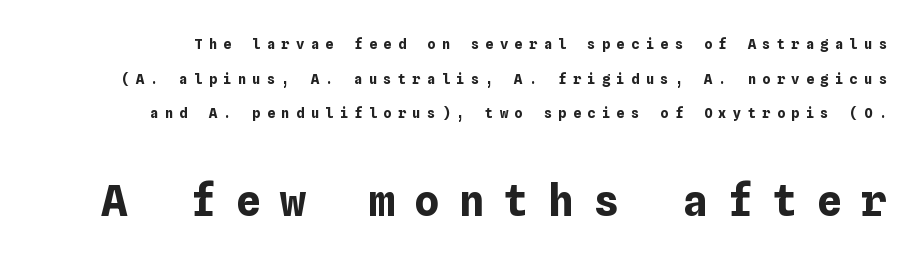
The image shows 43 px bold type, upright; set loose line spacing (2.48x), unusually wide letter spacing (+0.44 em), not underlined; the second (bottom) block is 3.07x larger; low stroke contrast and a medium x-height.
